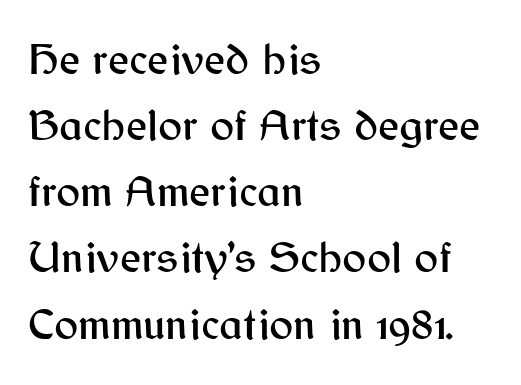
{"serif": "no", "italic": "no", "width": "normal", "stroke_contrast": "medium", "x_height": "medium", "monospaced": "no", "underline": "no", "align": "left", "line_spacing": "normal", "line_spacing_ratio": 1.47, "letter_spacing": "normal", "letter_spacing_em": 0.0, "glyph_px": 45}
